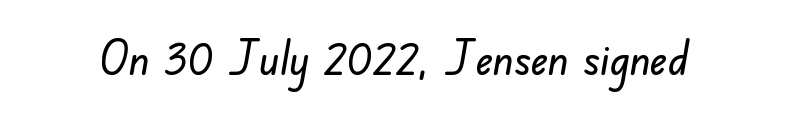
The image shows 46 px sans-serif type; set normal letter spacing, not underlined; low stroke contrast and a small x-height.
